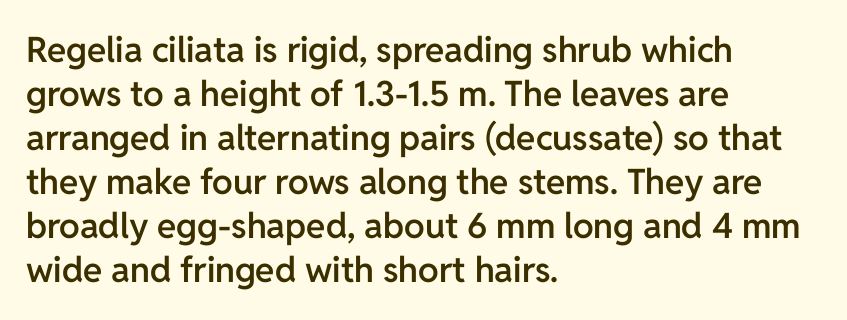
Q: Is the text bold? A: Semi-bold.
Q: Is the text italic (slanted)? A: No, it is upright.
Q: Is the typeface a serif or a sans-serif typeface? A: Sans-serif.
Q: Is the text underlined? A: No.
Q: How is the paragraph aligned? A: Left-aligned.
Q: Is the spacing between letters normal or unusually wide? A: Normal.
Q: Is the spacing between lines tight, normal or loose? A: Normal.
Q: Width (condensed, normal, or wide)? A: Normal.
Q: Stroke contrast? A: Low.
Q: x-height? A: Medium.
Q: Monospaced? A: No.
